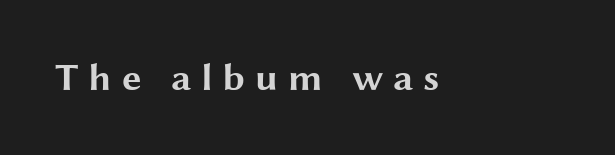
Q: Is the text bold? A: Yes.
Q: Is the text italic (slanted)? A: No, it is upright.
Q: Is the typeface a serif or a sans-serif typeface? A: Sans-serif.
Q: Is the text underlined? A: No.
Q: Is the spacing between letters normal or unusually wide? A: Unusually wide.
Q: Width (condensed, normal, or wide)? A: Wide.
Q: Stroke contrast? A: Medium.
Q: x-height? A: Medium.
Q: Monospaced? A: No.
